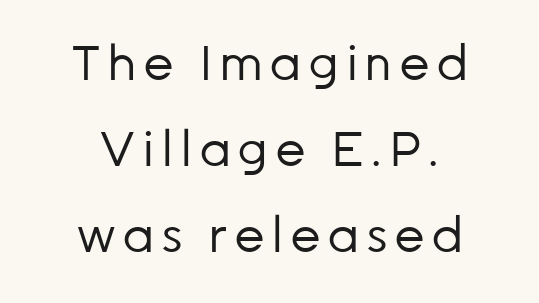
{"serif": "no", "italic": "no", "bold": "no", "weight": "regular", "width": "normal", "stroke_contrast": "low", "x_height": "medium", "monospaced": "no", "underline": "no", "align": "center", "line_spacing_ratio": 1.79, "glyph_px": 48}
